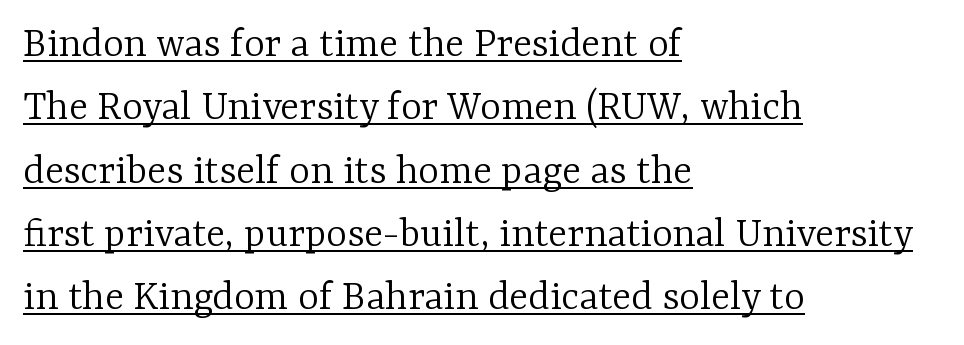
The image shows 44 px light serif type, upright; set left-aligned, normal line spacing (1.44x), normal letter spacing, underlined; low stroke contrast and a medium x-height.
